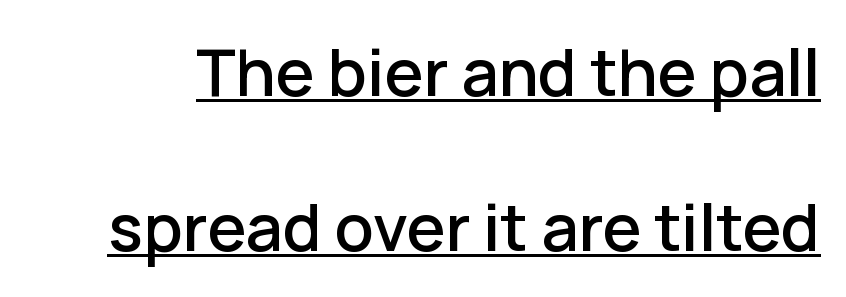
Q: Is the text italic (slanted)? A: No, it is upright.
Q: Is the typeface a serif or a sans-serif typeface? A: Sans-serif.
Q: Is the text underlined? A: Yes.
Q: Is the spacing between letters normal or unusually wide? A: Normal.
Q: Is the spacing between lines tight, normal or loose? A: Loose.
Q: Width (condensed, normal, or wide)? A: Normal.
Q: Stroke contrast? A: Low.
Q: x-height? A: Medium.
Q: Monospaced? A: No.
